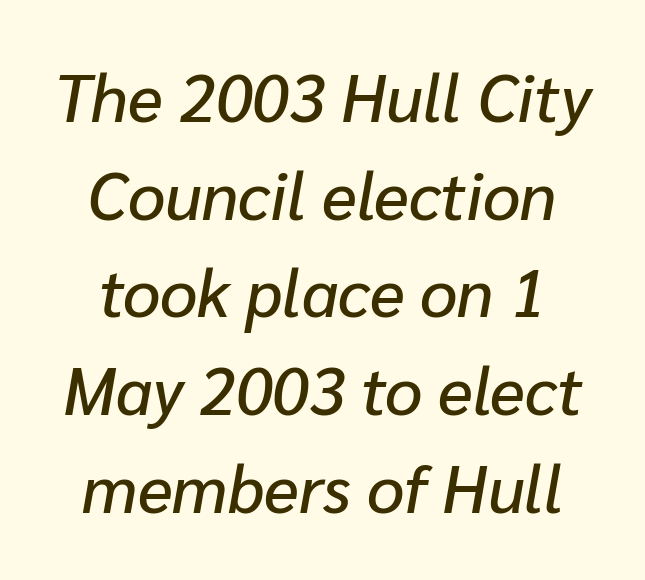
You can tell it's italic because the verticals aren't actually vertical. Each word holds together tightly as a unit, with standard inter-letter gaps. Nobody drew a line under any word here. Vertically, the passage feels balanced, rows spaced as you'd expect. Each letter keeps its own natural width here, so spacing adapts to shape.
